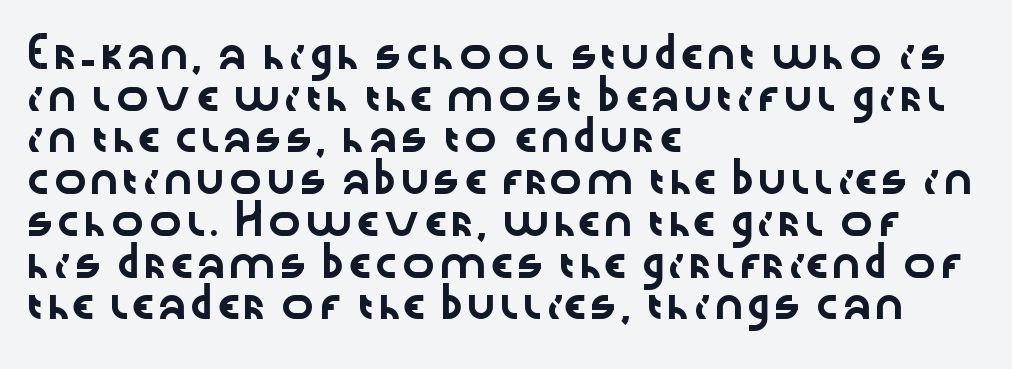
The paragraph shown leans on its left margin. Type without underlining. There is no visible air inserted between adjacent glyphs. The rendering shows plain stroke endings on the letterforms — a sans-serif design. Interline gaps are of average width in this sample. Notice how the stems are strictly vertical — no italics here.
